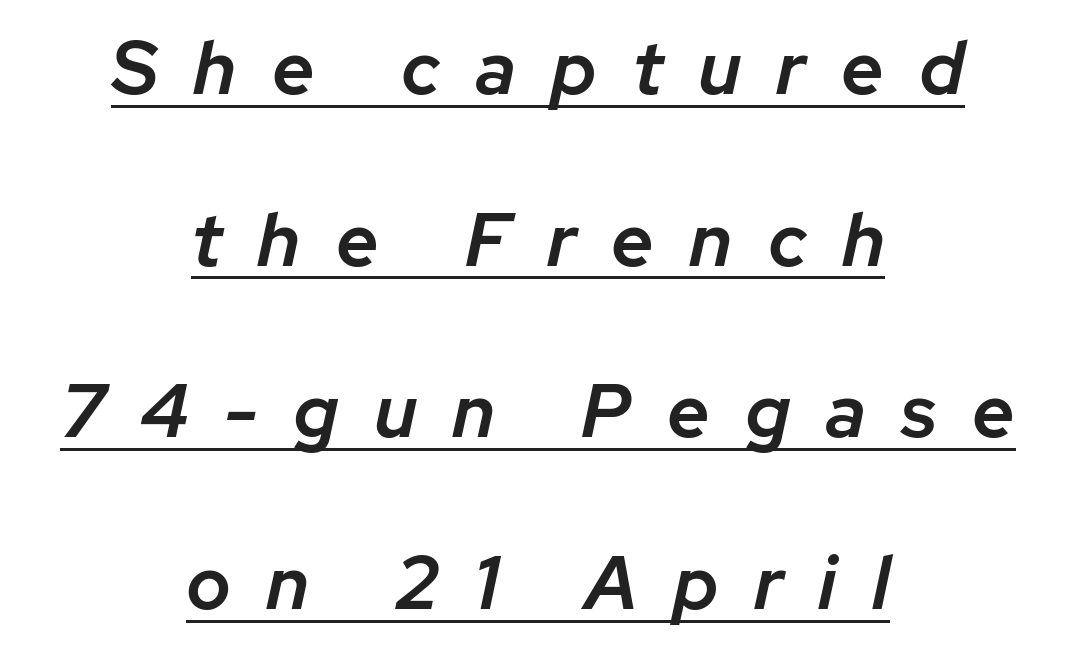
{"italic": "yes", "lean": "right", "slant_degrees": 12, "bold": "semi", "weight": "semibold", "width": "normal", "stroke_contrast": "low", "x_height": "medium", "monospaced": "no", "underline": "yes", "align": "center", "line_spacing": "loose", "line_spacing_ratio": 2.29, "letter_spacing": "wide", "letter_spacing_em": 0.47, "glyph_px": 75}
